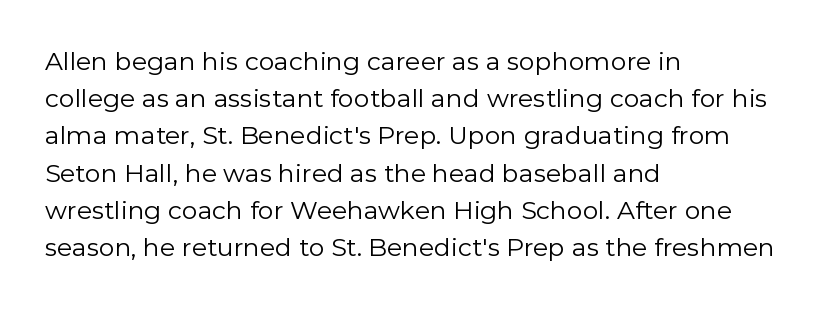
Each new line begins a customary step beneath the previous one. In CSS terms this would be text-align: left. Every character sits straight up, as roman type does. Inter-character spacing is left at the font's built-in metrics.
